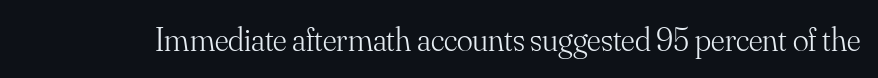
{"serif": "yes", "italic": "no", "bold": "no", "weight": "light", "width": "normal", "stroke_contrast": "medium", "x_height": "small", "monospaced": "no", "underline": "no", "letter_spacing": "normal", "letter_spacing_em": 0.0, "glyph_px": 33}
